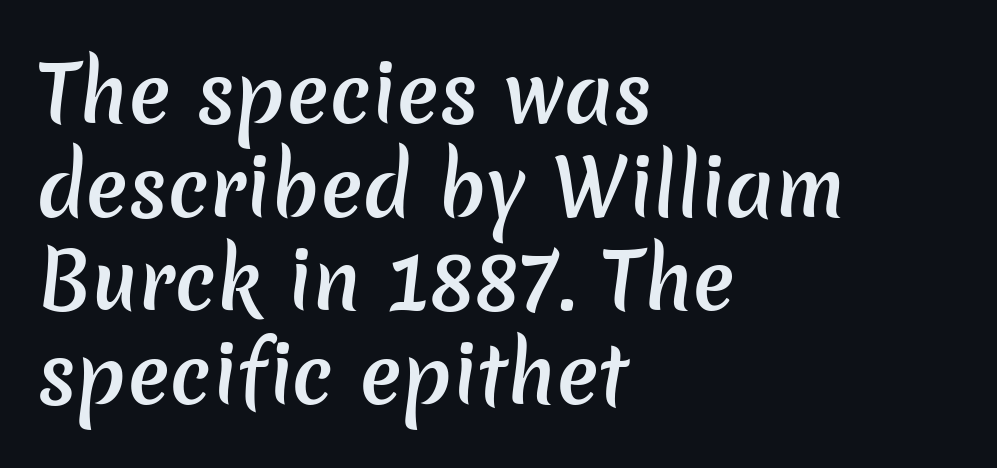
Q: Is the text bold? A: Semi-bold.
Q: Is the typeface a serif or a sans-serif typeface? A: Sans-serif.
Q: Is the text underlined? A: No.
Q: How is the paragraph aligned? A: Left-aligned.
Q: Is the spacing between letters normal or unusually wide? A: Normal.
Q: Width (condensed, normal, or wide)? A: Normal.
Q: Stroke contrast? A: Low.
Q: x-height? A: Medium.
Q: Monospaced? A: No.
